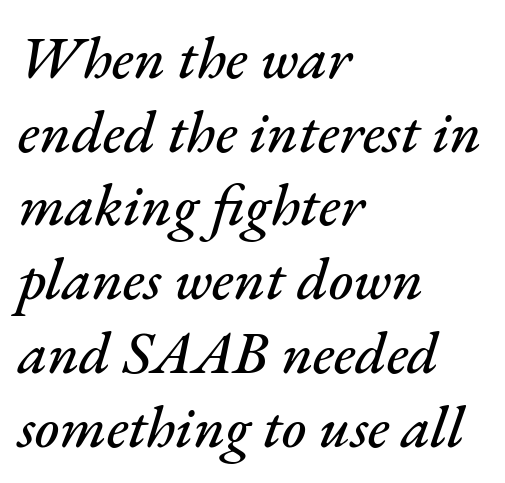
{"italic": "yes", "lean": "right", "slant_degrees": 17, "width": "normal", "stroke_contrast": "medium", "x_height": "small", "monospaced": "no", "underline": "no", "align": "left", "line_spacing": "normal", "line_spacing_ratio": 1.25, "letter_spacing": "normal", "letter_spacing_em": 0.0, "glyph_px": 59}
